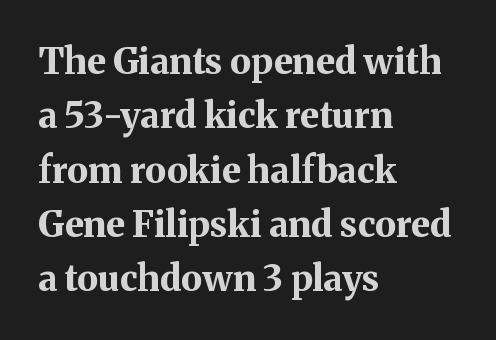
Q: Is the text bold? A: Yes.
Q: Is the text italic (slanted)? A: No, it is upright.
Q: Is the typeface a serif or a sans-serif typeface? A: Serif.
Q: Is the text underlined? A: No.
Q: How is the paragraph aligned? A: Left-aligned.
Q: Is the spacing between letters normal or unusually wide? A: Normal.
Q: Is the spacing between lines tight, normal or loose? A: Normal.
Q: Width (condensed, normal, or wide)? A: Normal.
Q: Stroke contrast? A: Medium.
Q: x-height? A: Medium.
Q: Monospaced? A: No.
